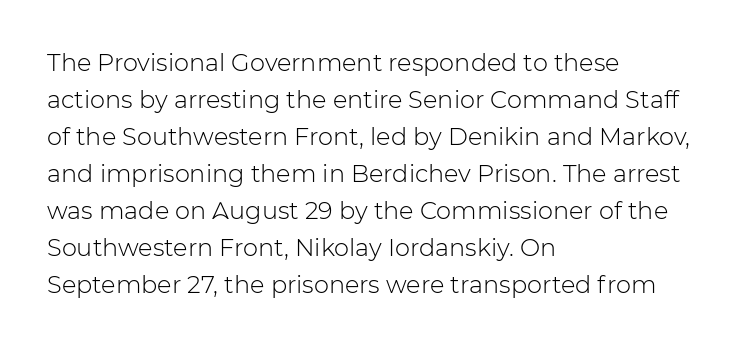
Q: Is the text bold? A: No.
Q: Is the text italic (slanted)? A: No, it is upright.
Q: Is the text underlined? A: No.
Q: How is the paragraph aligned? A: Left-aligned.
Q: Is the spacing between letters normal or unusually wide? A: Normal.
Q: Is the spacing between lines tight, normal or loose? A: Normal.
